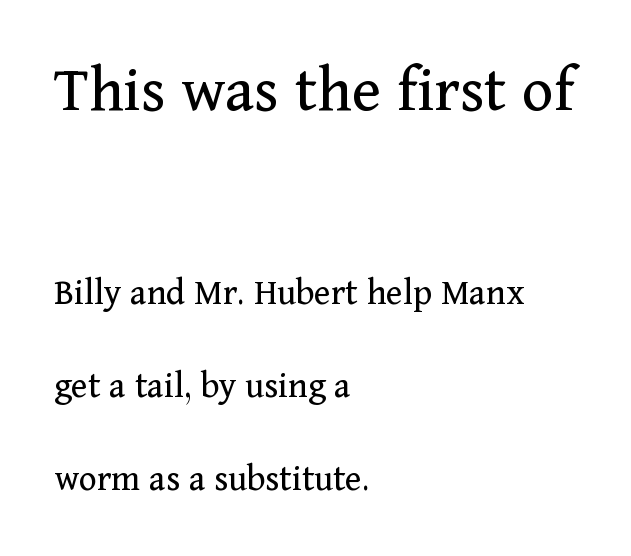
The image shows 67 px regular-weight serif type, upright; set left-aligned, loose line spacing (2.45x), normal letter spacing, not underlined; the first (top) block is 1.76x larger; medium stroke contrast and a medium x-height.
